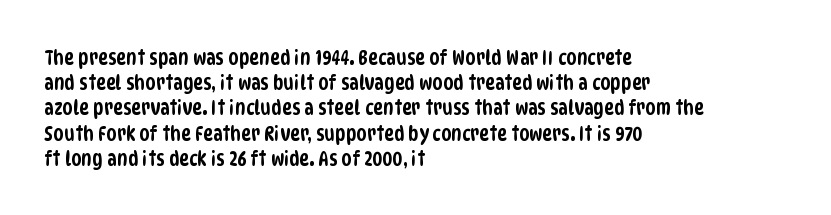
The image shows 21 px text type; set left-aligned, line spacing 1.2x, normal letter spacing, not underlined.
